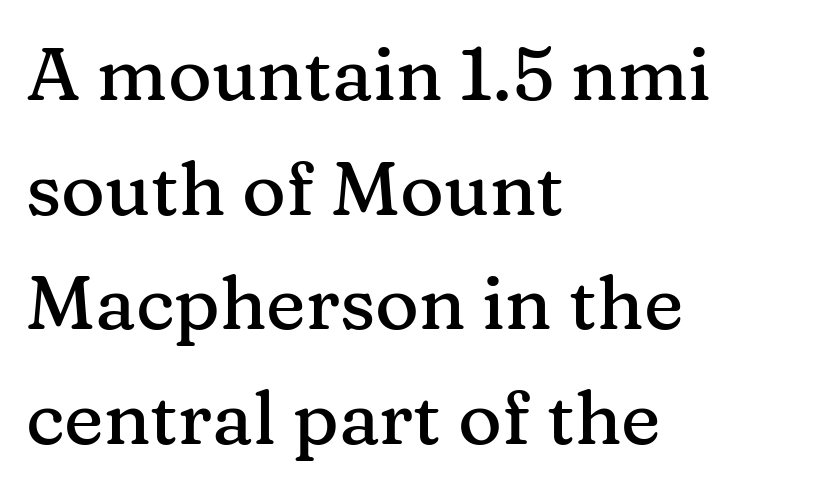
{"serif": "yes", "italic": "no", "width": "normal", "stroke_contrast": "medium", "x_height": "medium", "monospaced": "no", "underline": "no", "align": "left", "line_spacing": "normal", "line_spacing_ratio": 1.53, "letter_spacing": "normal", "letter_spacing_em": 0.0, "glyph_px": 75}
